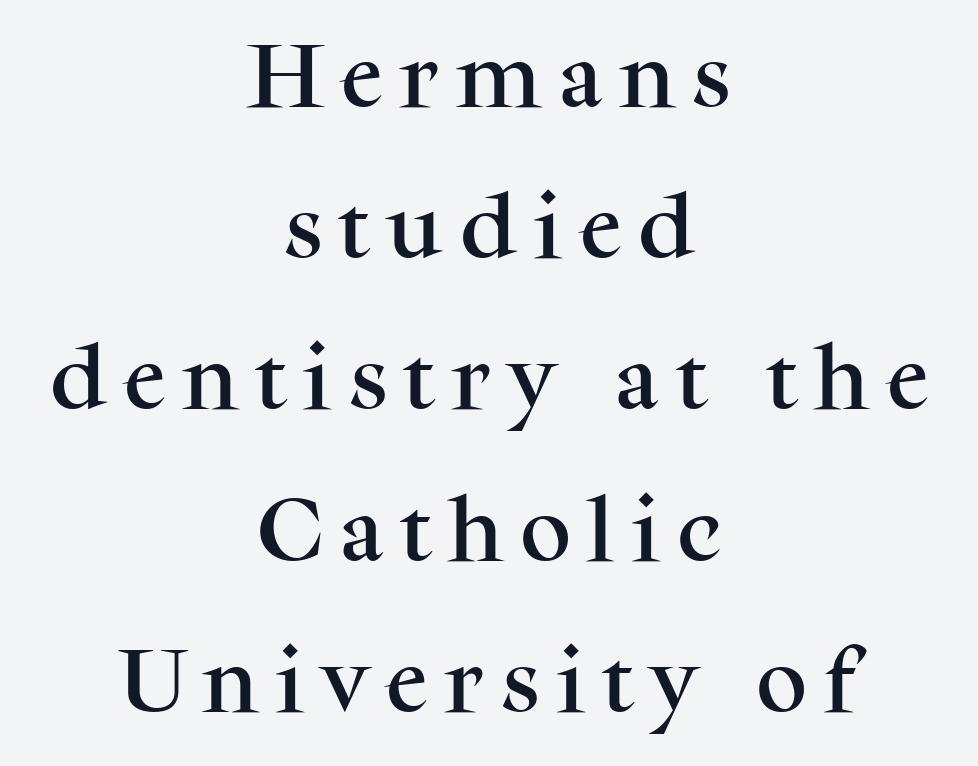
The setting favours the middle, as headings and verse often do. Baseline-to-baseline distance is far greater than the letter height. Each letter keeps its own natural width here, so spacing adapts to shape. Descenders hang freely into open space.
